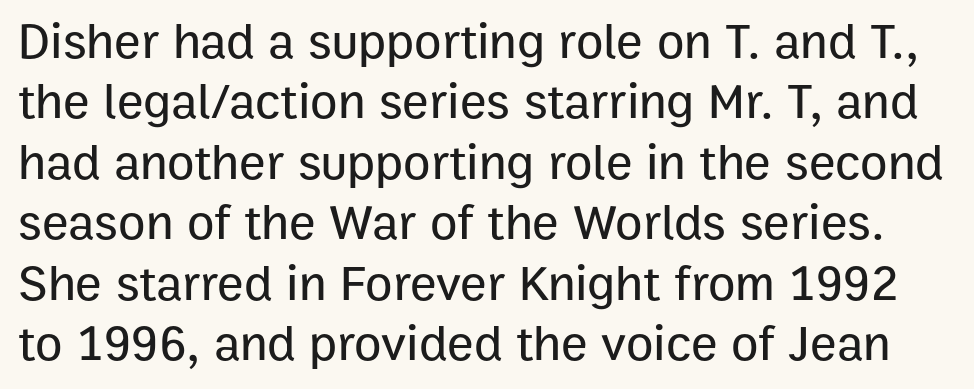
Varying glyph widths throughout — classic text-font behaviour. Tracking here is standard; glyphs follow each other at the usual distance. A typesetter would mark this as roman, not italic. Plain, unruled lines of type. Serif or sans? Sans — the stroke terminals are bare.
